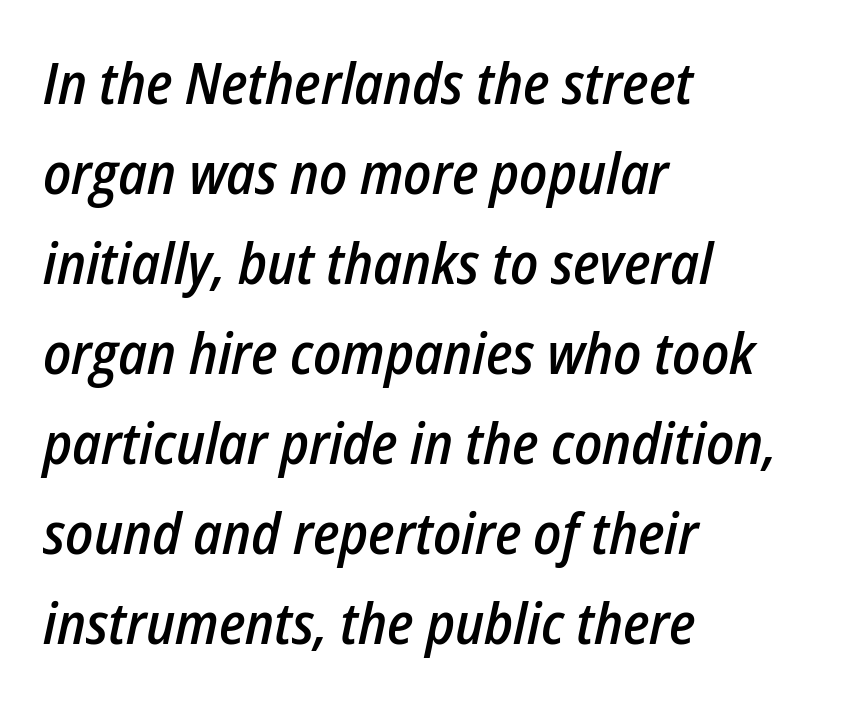
Q: Is the text bold? A: Semi-bold.
Q: Is the text italic (slanted)? A: Yes, it leans right by about 12 degrees.
Q: Is the text underlined? A: No.
Q: How is the paragraph aligned? A: Left-aligned.
Q: Is the spacing between letters normal or unusually wide? A: Normal.
Q: Is the spacing between lines tight, normal or loose? A: Normal.
Q: Width (condensed, normal, or wide)? A: Condensed.
Q: Stroke contrast? A: Low.
Q: x-height? A: Medium.
Q: Monospaced? A: No.
